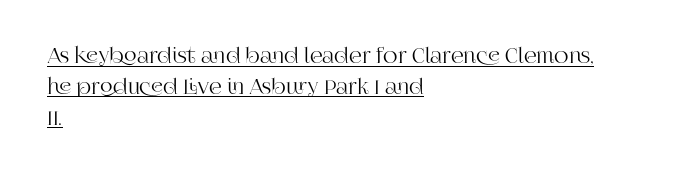
{"italic": "no", "underline": "yes", "align": "left", "line_spacing": "normal", "line_spacing_ratio": 1.54, "letter_spacing": "normal", "letter_spacing_em": 0.0, "glyph_px": 20}
